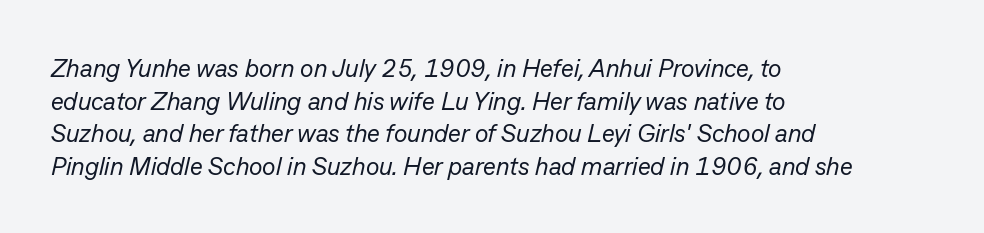
The weight would be labelled regular, book, light, or lighter still. The line texture is even and compact thanks to regular tracking. Words float on clear page, feet unadorned. The line-height multiplier appears to be the usual default. The paragraph shown leans on its left margin. The face used here has a pronounced slope to its letters.
